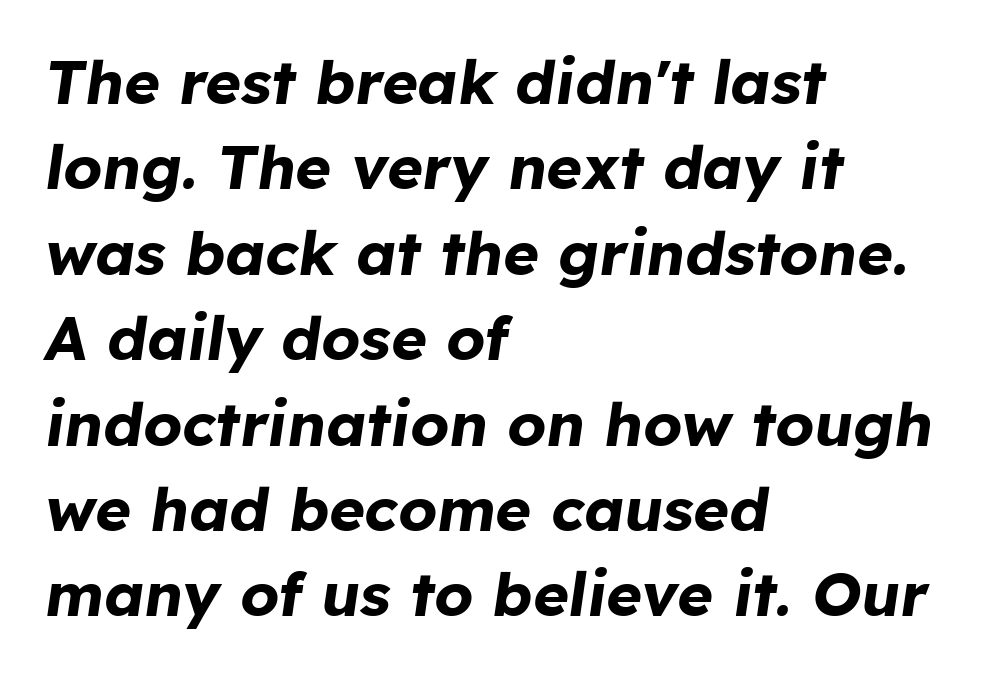
Notice how thick the strokes are: this is what a full bold looks like. It's the slanting kind of type. Layout note: lines flush left. Caption: standard tracking, unaltered. Type without underlining. Notice how descenders clear the ascenders below comfortably — that's standard leading.
